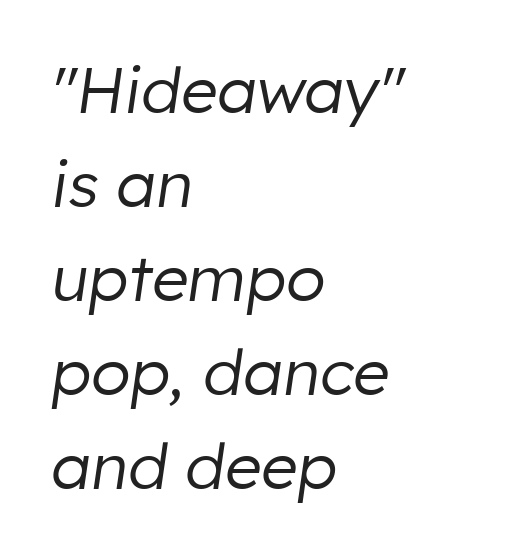
{"italic": "yes", "lean": "right", "slant_degrees": 8, "bold": "no", "weight": "regular", "width": "normal", "stroke_contrast": "low", "x_height": "medium", "monospaced": "no", "underline": "no", "align": "left", "line_spacing": "normal", "line_spacing_ratio": 1.47, "letter_spacing": "normal", "letter_spacing_em": 0.0, "glyph_px": 64}
